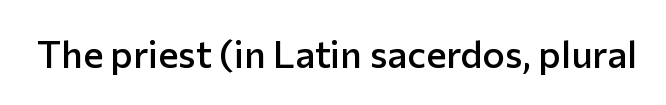
Q: Is the text bold? A: Semi-bold.
Q: Is the text italic (slanted)? A: No, it is upright.
Q: Is the typeface a serif or a sans-serif typeface? A: Sans-serif.
Q: Is the text underlined? A: No.
Q: Is the spacing between letters normal or unusually wide? A: Normal.
Q: Width (condensed, normal, or wide)? A: Normal.
Q: Stroke contrast? A: Low.
Q: x-height? A: Medium.
Q: Monospaced? A: No.
